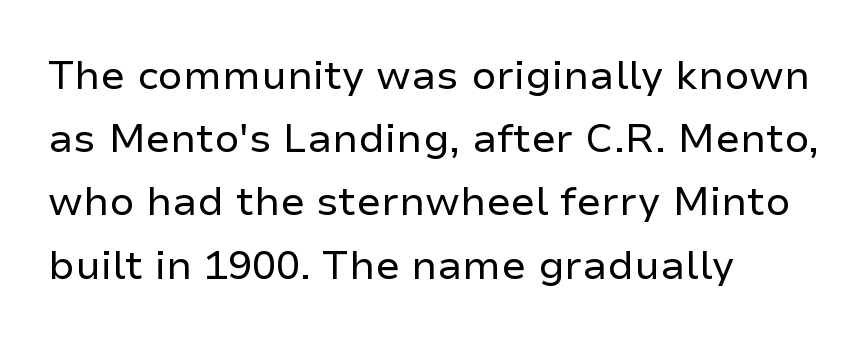
{"serif": "no", "italic": "no", "bold": "no", "weight": "regular", "width": "normal", "stroke_contrast": "low", "x_height": "medium", "monospaced": "no", "underline": "no", "align": "left", "line_spacing": "normal", "line_spacing_ratio": 1.58, "letter_spacing": "normal", "letter_spacing_em": 0.0, "glyph_px": 40}
